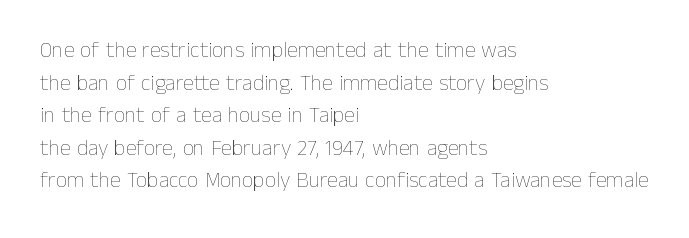
Q: Is the text bold? A: No.
Q: Is the text italic (slanted)? A: No, it is upright.
Q: Is the text underlined? A: No.
Q: How is the paragraph aligned? A: Left-aligned.
Q: Is the spacing between letters normal or unusually wide? A: Normal.
Q: Is the spacing between lines tight, normal or loose? A: Normal.
